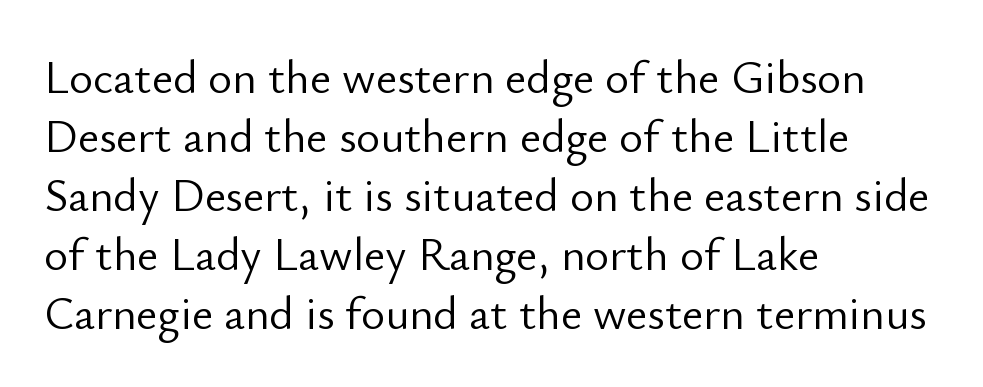
The image shows 46 px light sans-serif type, upright; set left-aligned, normal line spacing (1.28x), normal letter spacing, not underlined; low stroke contrast and a small x-height.
